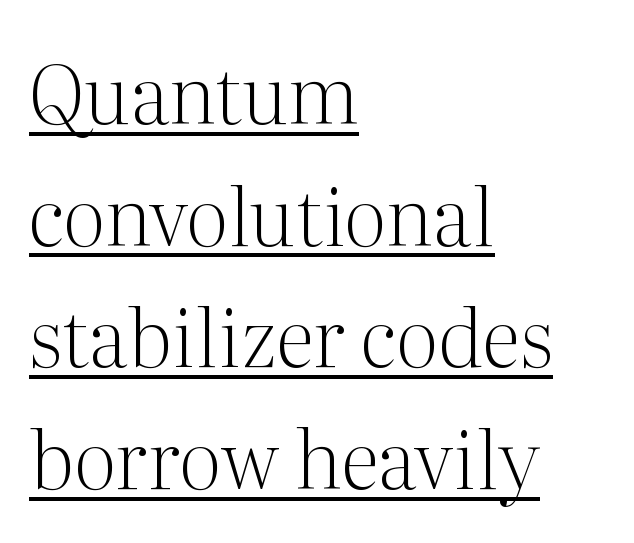
{"serif": "yes", "italic": "no", "bold": "no", "weight": "light", "width": "normal", "stroke_contrast": "medium", "x_height": "medium", "monospaced": "no", "underline": "yes", "align": "left", "line_spacing": "normal", "line_spacing_ratio": 1.52, "letter_spacing": "normal", "letter_spacing_em": 0.0, "glyph_px": 80}
